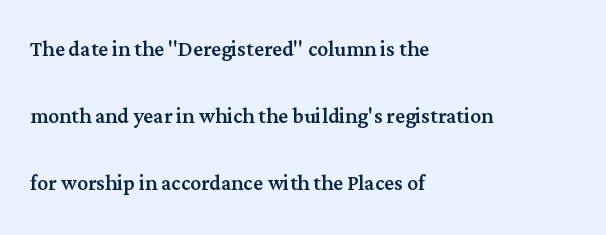
The image shows 27 px text type, upright; set left-aligned, loose line spacing (2.49x), normal letter spacing, not underlined.
